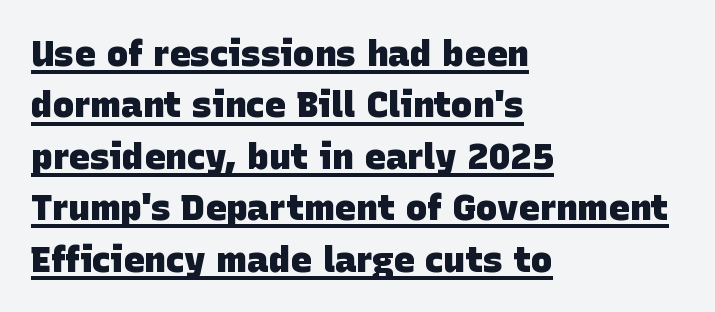
Q: Is the text bold? A: Yes.
Q: Is the typeface a serif or a sans-serif typeface? A: Sans-serif.
Q: Is the text underlined? A: Yes.
Q: How is the paragraph aligned? A: Left-aligned.
Q: Is the spacing between letters normal or unusually wide? A: Normal.
Q: Is the spacing between lines tight, normal or loose? A: Normal.
Q: Width (condensed, normal, or wide)? A: Normal.
Q: Stroke contrast? A: Low.
Q: x-height? A: Large.
Q: Monospaced? A: No.
